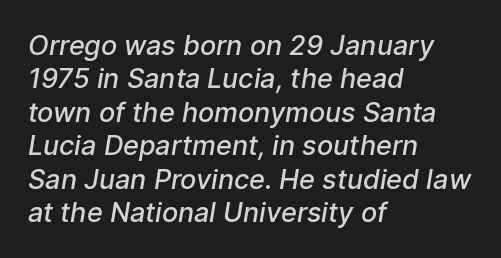
The image shows 27 px text type; set left-aligned, line spacing 1.24x, normal letter spacing, not underlined.
